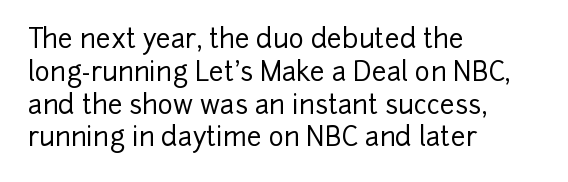
Each new line begins a customary step beneath the previous one. The passage shown is not underscored anywhere. Unlike italic type, these characters show no tilt at all. Casual observation: everything's shoved over to the left.
